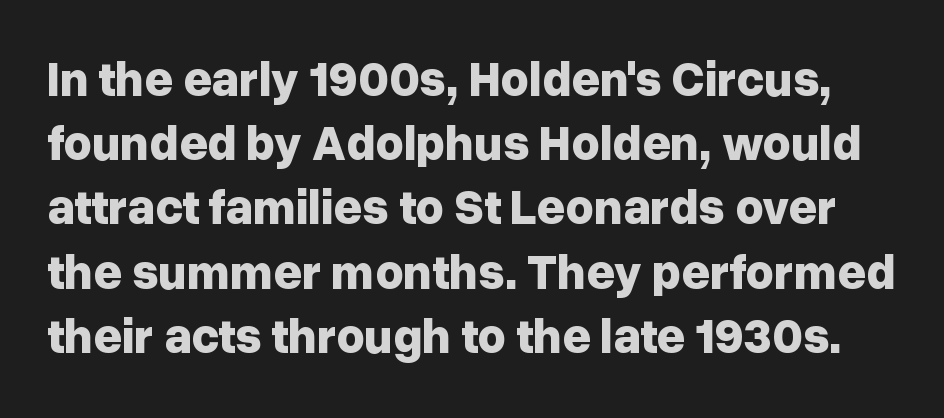
The image shows 49 px bold sans-serif type, upright; set normal line spacing (1.31x), normal letter spacing, not underlined; low stroke contrast and a medium x-height.
